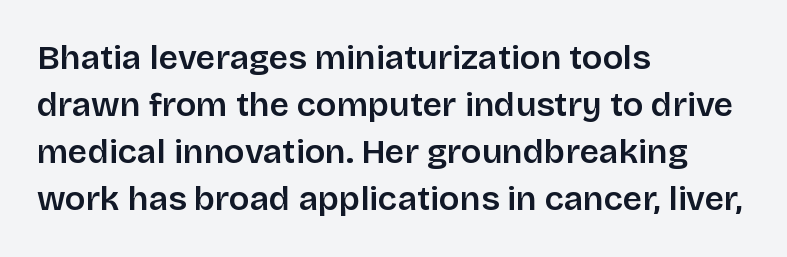
{"serif": "no", "italic": "no", "width": "normal", "stroke_contrast": "low", "x_height": "large", "monospaced": "no", "underline": "no", "align": "left", "line_spacing": "normal", "line_spacing_ratio": 1.38, "letter_spacing": "normal", "letter_spacing_em": 0.0, "glyph_px": 34}
